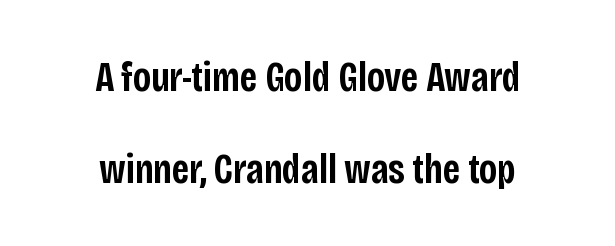
Q: Is the text bold? A: Semi-bold.
Q: Is the text italic (slanted)? A: No, it is upright.
Q: Is the typeface a serif or a sans-serif typeface? A: Sans-serif.
Q: Is the text underlined? A: No.
Q: How is the paragraph aligned? A: Centered.
Q: Is the spacing between letters normal or unusually wide? A: Normal.
Q: Is the spacing between lines tight, normal or loose? A: Loose.
Q: Width (condensed, normal, or wide)? A: Condensed.
Q: Stroke contrast? A: Low.
Q: x-height? A: Large.
Q: Monospaced? A: No.
